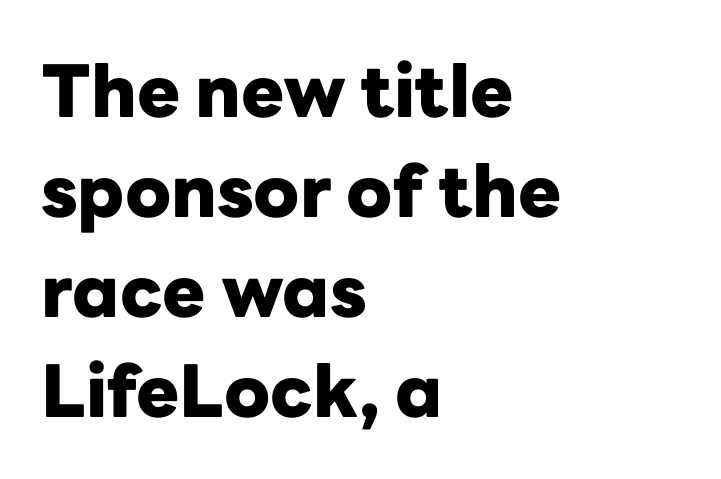
Is the block centered? No — it sits flush against the left margin. The type sits square on the baseline with zero lean. The letters are bold, with thick, heavy strokes. Nothing sits at the stroke ends, so this counts as sans-serif. Honestly, the row spacing looks completely unremarkable. These lines keep a tight, regular rhythm from letter to letter.
